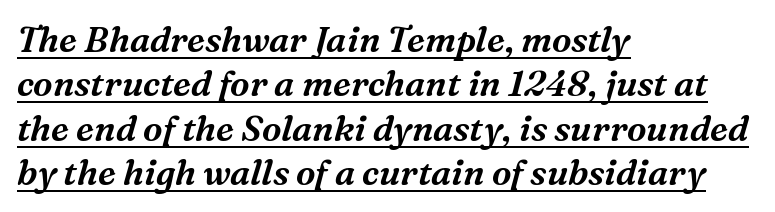
The image shows 35 px serif type, italic (leaning right); set left-aligned, normal line spacing (1.27x), normal letter spacing, underlined; medium stroke contrast and a medium x-height.
